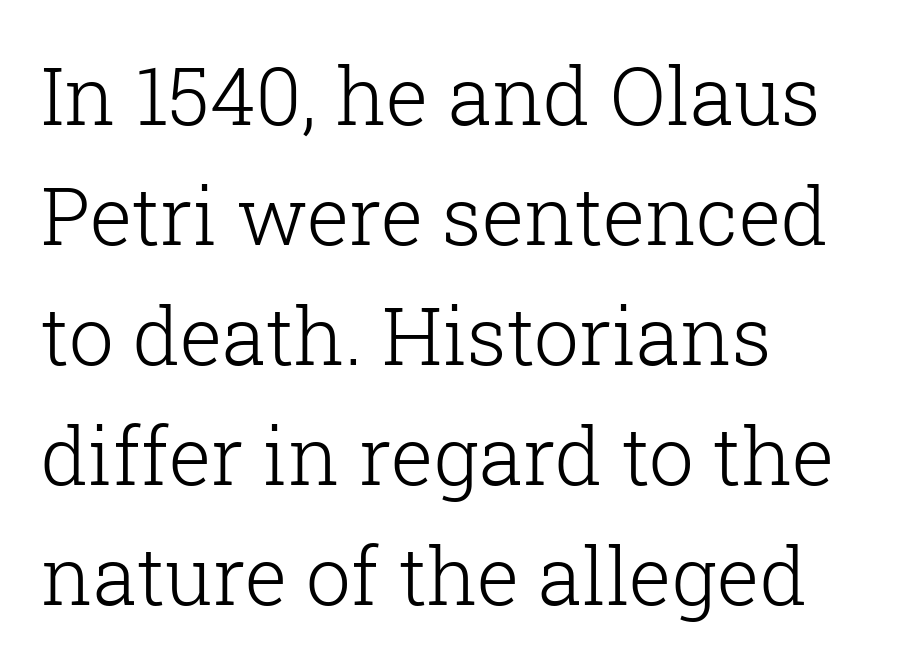
The image shows 80 px light serif type, upright; set left-aligned, normal line spacing (1.5x), normal letter spacing, not underlined; low stroke contrast and a medium x-height.
